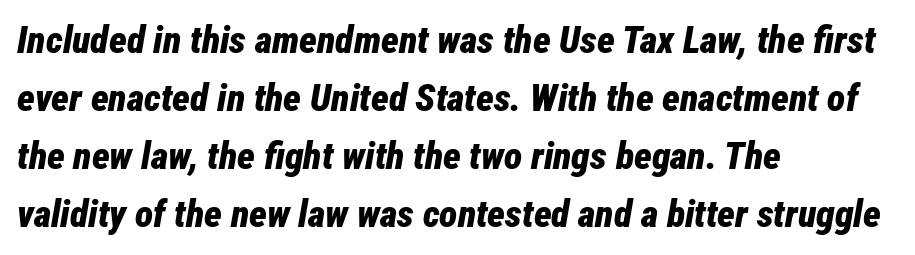
Q: Is the text bold? A: Yes.
Q: Is the text italic (slanted)? A: Yes, it leans right by about 12 degrees.
Q: Is the text underlined? A: No.
Q: How is the paragraph aligned? A: Left-aligned.
Q: Is the spacing between letters normal or unusually wide? A: Normal.
Q: Is the spacing between lines tight, normal or loose? A: Normal.
Q: Width (condensed, normal, or wide)? A: Condensed.
Q: Stroke contrast? A: Low.
Q: x-height? A: Medium.
Q: Monospaced? A: No.
